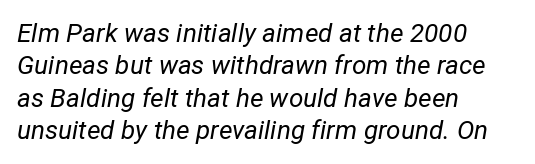
Tracking here is standard; glyphs follow each other at the usual distance. The passage shown is not bold in any degree. Interline gaps are of average width in this sample. It's the slanting kind of type. The lines in this sample share a left origin and differ only in where they stop. The foot of each line stays bare and open.
